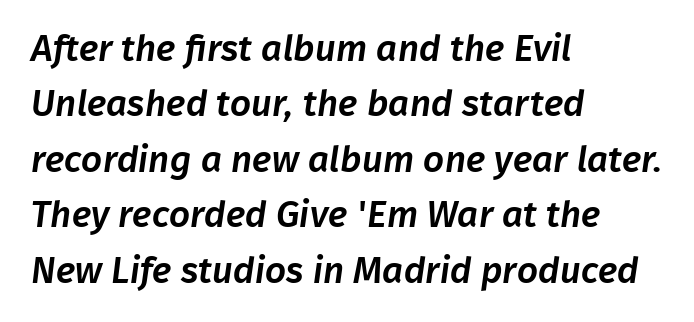
The image shows 37 px sans-serif type; set left-aligned, normal line spacing (1.5x), normal letter spacing, not underlined; low stroke contrast and a medium x-height.
